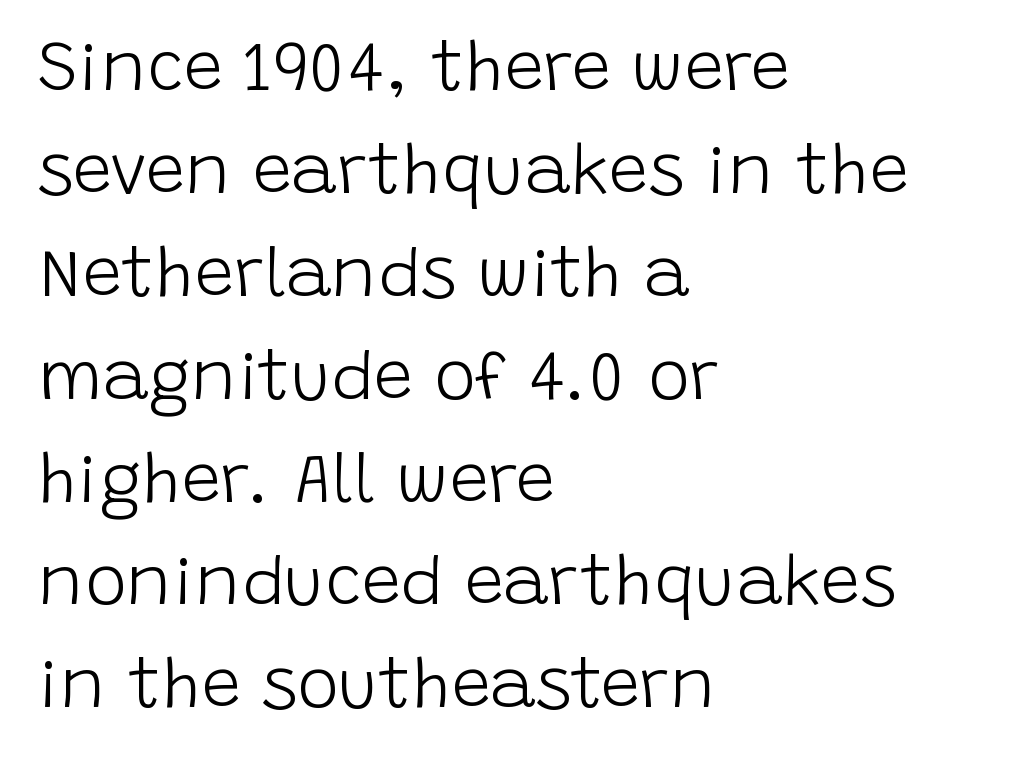
The image shows 70 px light sans-serif type, upright; set left-aligned, normal line spacing (1.47x), normal letter spacing, not underlined; low stroke contrast and a large x-height.
